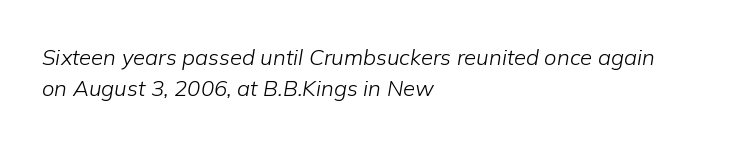
The image shows 22 px text type, italic (leaning right); set left-aligned, normal line spacing (1.4x), normal letter spacing, not underlined.
